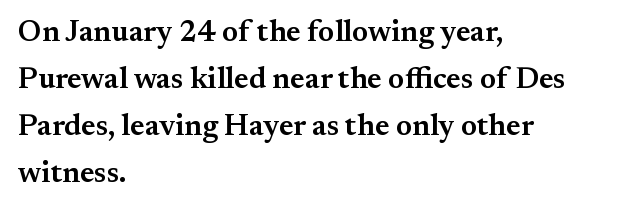
{"serif": "yes", "italic": "no", "bold": "semi", "weight": "semibold", "width": "normal", "stroke_contrast": "medium", "x_height": "small", "monospaced": "no", "underline": "no", "align": "left", "line_spacing": "normal", "line_spacing_ratio": 1.57, "letter_spacing": "normal", "letter_spacing_em": 0.0, "glyph_px": 30}
